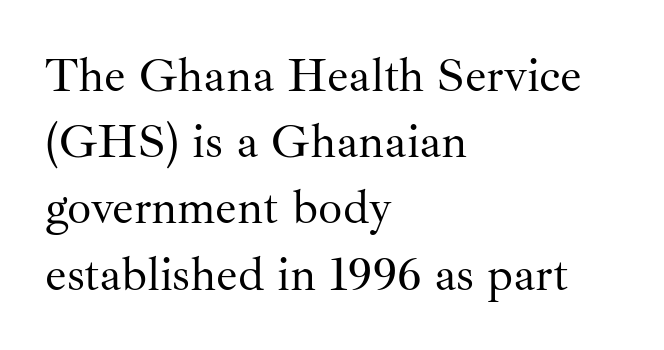
Q: Is the text bold? A: No.
Q: Is the text italic (slanted)? A: No, it is upright.
Q: Is the typeface a serif or a sans-serif typeface? A: Serif.
Q: Is the text underlined? A: No.
Q: How is the paragraph aligned? A: Left-aligned.
Q: Is the spacing between letters normal or unusually wide? A: Normal.
Q: Is the spacing between lines tight, normal or loose? A: Normal.
Q: Width (condensed, normal, or wide)? A: Normal.
Q: Stroke contrast? A: Medium.
Q: x-height? A: Small.
Q: Monospaced? A: No.
